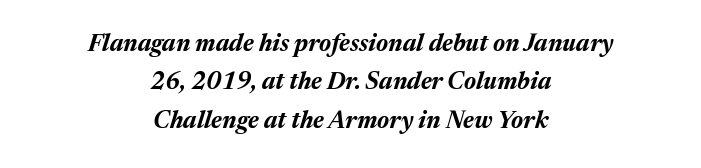
Q: Is the text bold? A: Yes.
Q: Is the text italic (slanted)? A: Yes, it leans right by about 17 degrees.
Q: Is the text underlined? A: No.
Q: How is the paragraph aligned? A: Centered.
Q: Is the spacing between letters normal or unusually wide? A: Normal.
Q: Is the spacing between lines tight, normal or loose? A: Normal.
